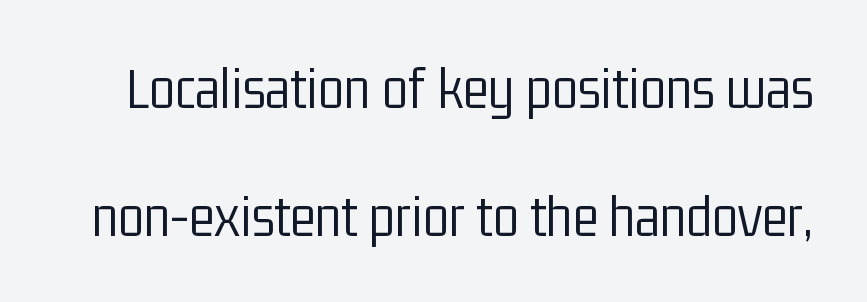
{"serif": "no", "italic": "no", "bold": "no", "weight": "light", "width": "condensed", "stroke_contrast": "low", "x_height": "medium", "monospaced": "no", "underline": "no", "line_spacing": "loose", "line_spacing_ratio": 2.13, "letter_spacing": "normal", "letter_spacing_em": 0.0, "glyph_px": 60}
